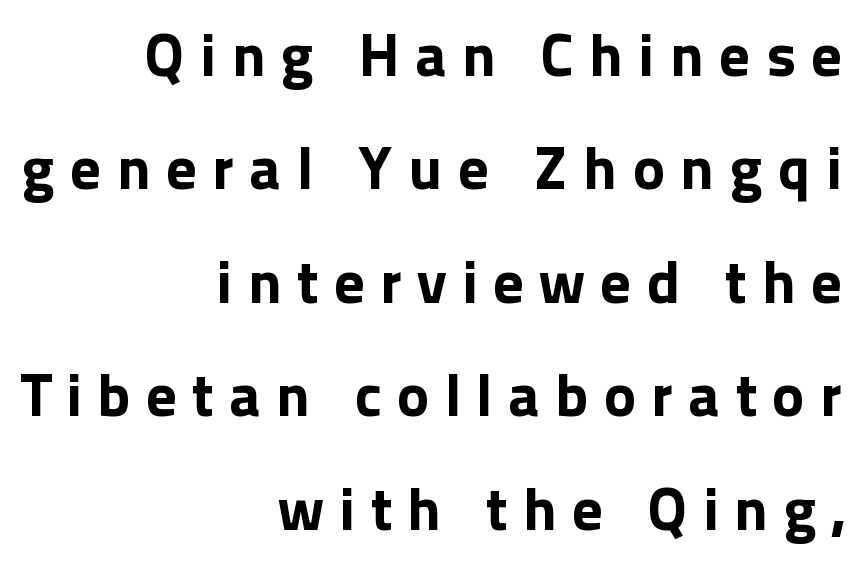
{"serif": "no", "italic": "no", "bold": "yes", "weight": "bold", "width": "normal", "x_height": "medium", "monospaced": "no", "underline": "no", "align": "right", "line_spacing_ratio": 1.86, "letter_spacing": "wide", "letter_spacing_em": 0.25, "glyph_px": 61}
